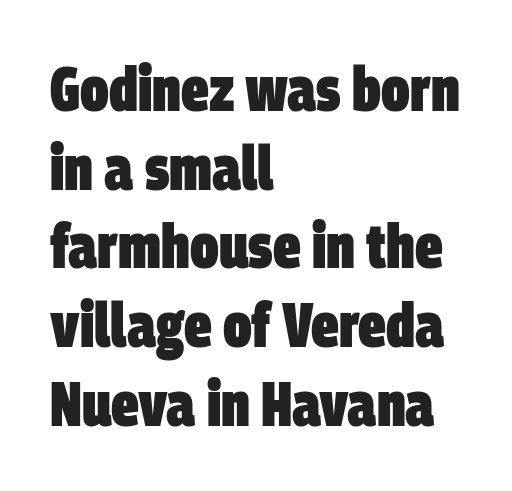
{"serif": "no", "bold": "yes", "weight": "heavy", "width": "condensed", "stroke_contrast": "low", "x_height": "large", "monospaced": "no", "underline": "no", "align": "left", "line_spacing": "normal", "line_spacing_ratio": 1.27, "letter_spacing": "normal", "letter_spacing_em": 0.0, "glyph_px": 62}
